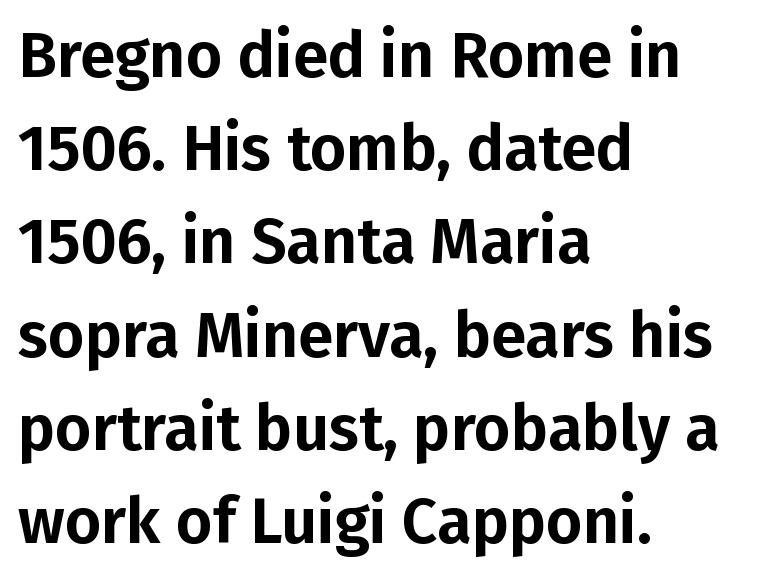
Q: Is the text italic (slanted)? A: No, it is upright.
Q: Is the typeface a serif or a sans-serif typeface? A: Sans-serif.
Q: Is the text underlined? A: No.
Q: How is the paragraph aligned? A: Left-aligned.
Q: Is the spacing between letters normal or unusually wide? A: Normal.
Q: Is the spacing between lines tight, normal or loose? A: Normal.
Q: Width (condensed, normal, or wide)? A: Normal.
Q: Stroke contrast? A: Low.
Q: x-height? A: Medium.
Q: Monospaced? A: No.
